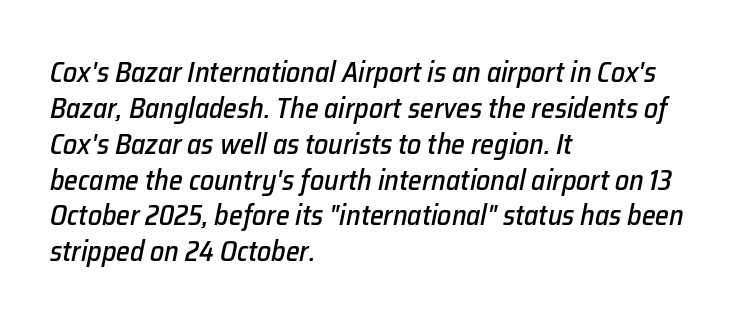
The letters advance in unequal steps, a hallmark of proportional type. You could call the tracking neutral — neither tight nor loose. Plain, unruled lines of type. These lines were composed using italics. The block of text has a typical density, with ordinary space between rows. A classic flush-left, rag-right setting is used for this passage.
